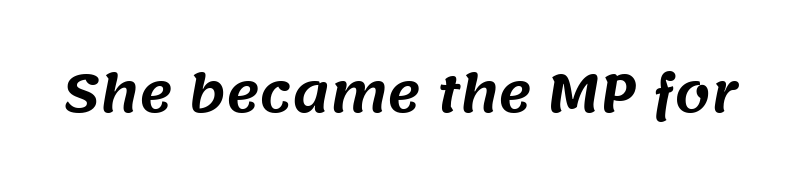
The passage shown is typeset with a sans-serif family. The string is rendered with underlining switched off. Compared with typical body copy, the letter spacing here is the same. Do the characters align in a grid? No, the font is proportional.
